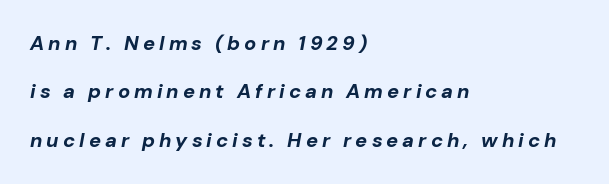
Airy leading. Casual observation: everything's shoved over to the left. You can tell it's italic because the verticals aren't actually vertical. What stands out about the letter spacing? Its width — letters are far apart. I'd describe the lettering as bold — thick and assertive. A clean baseline with only descenders dipping below it.
